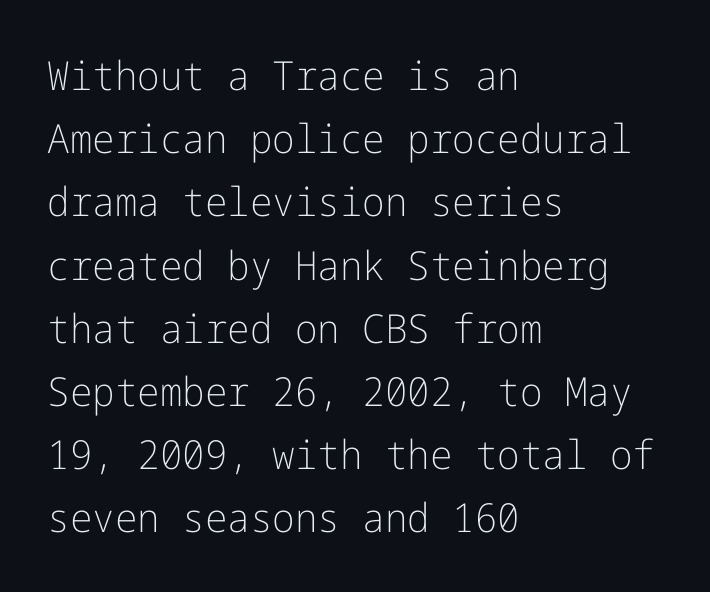
Each letter's strokes conclude bluntly, with no projecting serifs. The line-height multiplier appears to be the usual default. Short and long lines alike share a common starting point at left. A typesetter would call this zero additional tracking.
